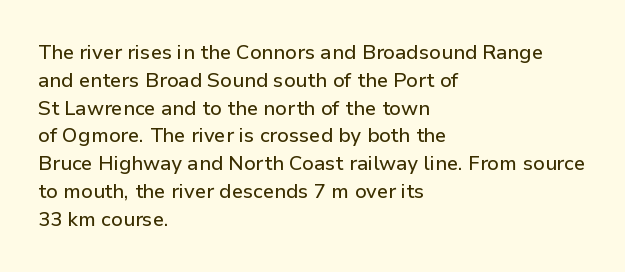
Ordinary non-slanted type is in use. If you drew a ruler down the left edge, every line would touch it. Underlining? Definitely not there. Rows of type keep a routine distance in the vertical direction. Observe the ordinary spacing: letters are neighbours, not strangers.
